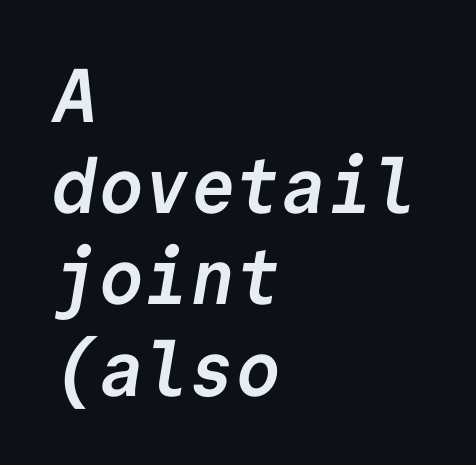
The image shows 76 px semibold sans-serif type, monospaced; set left-aligned, line spacing 1.2x, normal letter spacing, not underlined; low stroke contrast and a medium x-height.
